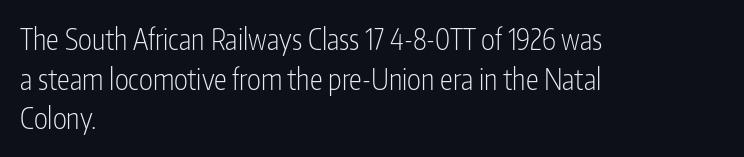
Q: Is the text bold? A: No.
Q: Is the text italic (slanted)? A: No, it is upright.
Q: Is the typeface a serif or a sans-serif typeface? A: Sans-serif.
Q: Is the text underlined? A: No.
Q: How is the paragraph aligned? A: Left-aligned.
Q: Is the spacing between letters normal or unusually wide? A: Normal.
Q: Is the spacing between lines tight, normal or loose? A: Normal.
Q: Width (condensed, normal, or wide)? A: Condensed.
Q: Stroke contrast? A: Low.
Q: x-height? A: Medium.
Q: Monospaced? A: No.
